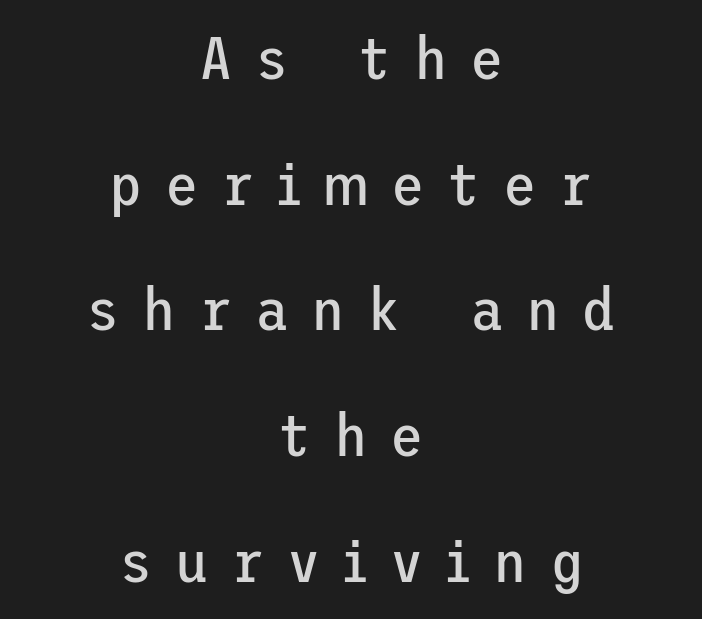
{"serif": "no", "italic": "no", "bold": "no", "weight": "regular", "width": "normal", "stroke_contrast": "low", "x_height": "medium", "underline": "no", "align": "center", "line_spacing": "loose", "line_spacing_ratio": 2.06, "letter_spacing": "wide", "letter_spacing_em": 0.37, "glyph_px": 61}
